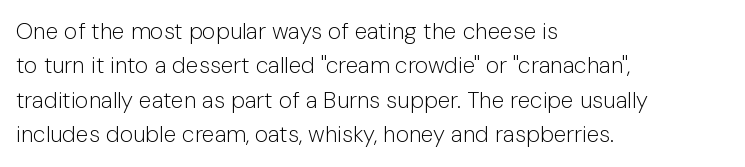
Observe the ordinary spacing: letters are neighbours, not strangers. Only glyphs here, with clear space below each row. Honestly, the row spacing looks completely unremarkable. No letter is thick-stroked: the sample isn't bold.
